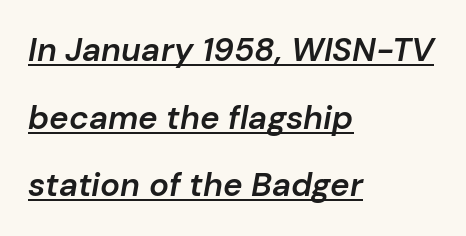
{"italic": "yes", "lean": "right", "slant_degrees": 10, "bold": "semi", "weight": "semibold", "width": "normal", "stroke_contrast": "low", "x_height": "medium", "monospaced": "no", "underline": "yes", "align": "left", "line_spacing": "loose", "line_spacing_ratio": 2.05, "letter_spacing": "normal", "letter_spacing_em": 0.0, "glyph_px": 33}
